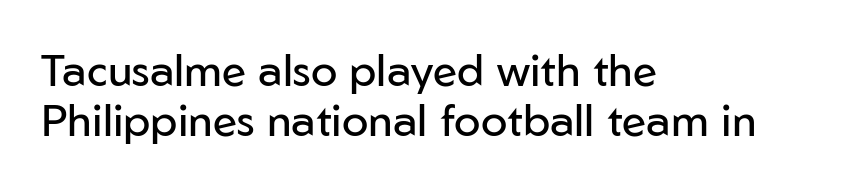
Words appear dense and cohesive because spacing is normal. Successive baselines arrive quickly, one right under another. Every row of glyphs begins at an identical x-position on the left. The strip under each line holds only bare page.
